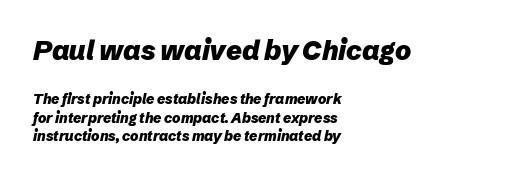
The line-height multiplier appears to be the usual default. The paragraph shown leans on its left margin. How are the letters spaced? Ordinarily, with no added tracking. On the weight axis this lands at bold, roughly 700.
